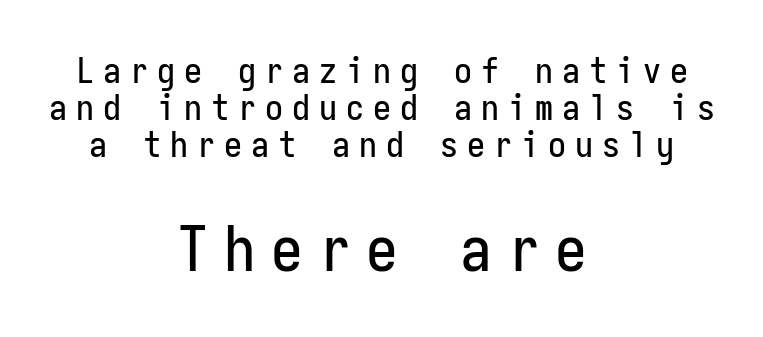
{"serif": "no", "italic": "no", "width": "condensed", "stroke_contrast": "low", "x_height": "medium", "monospaced": "yes", "underline": "no", "align": "center", "line_spacing": "tight", "line_spacing_ratio": 1.03, "letter_spacing": "wide", "letter_spacing_em": 0.25, "larger_block": "second", "size_ratio": 1.75, "glyph_px": 63}
